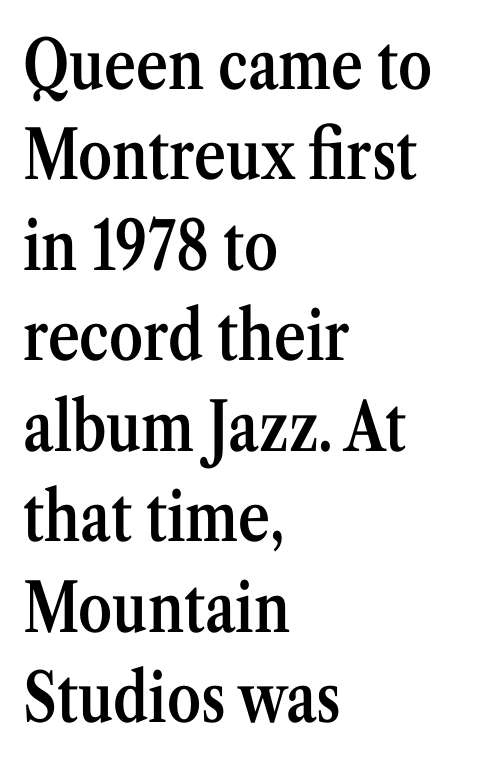
Q: Is the text bold? A: Semi-bold.
Q: Is the text italic (slanted)? A: No, it is upright.
Q: Is the typeface a serif or a sans-serif typeface? A: Serif.
Q: Is the text underlined? A: No.
Q: How is the paragraph aligned? A: Left-aligned.
Q: Is the spacing between letters normal or unusually wide? A: Normal.
Q: Is the spacing between lines tight, normal or loose? A: Normal.
Q: Width (condensed, normal, or wide)? A: Condensed.
Q: Stroke contrast? A: Medium.
Q: x-height? A: Medium.
Q: Monospaced? A: No.
